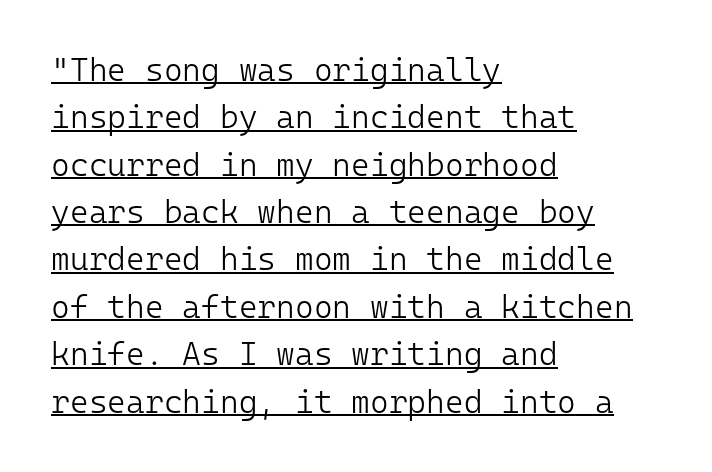
The image shows 32 px light sans-serif type, upright, monospaced; set left-aligned, normal line spacing (1.48x), normal letter spacing, underlined; low stroke contrast and a medium x-height.
